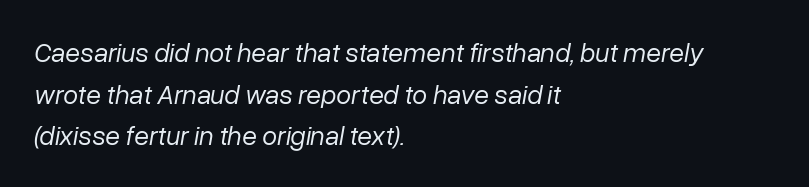
The image shows 27 px text type, italic (leaning right); set left-aligned, normal line spacing (1.54x), normal letter spacing, not underlined.
